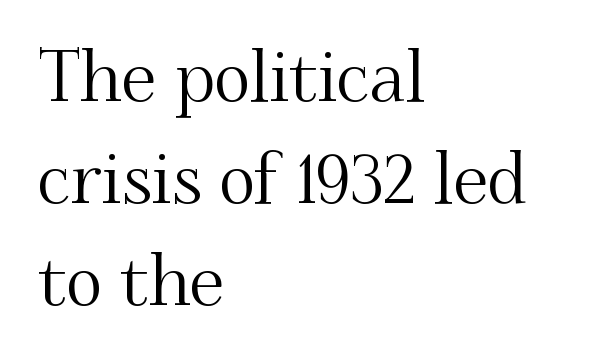
Short and long lines alike share a common starting point at left. Is there any slant? The stems are plumb. The strip under each line holds only bare page. Note: serifs present on the glyphs. The passage shown has conventional tracking throughout. Is there much room between lines? A standard amount, neither cramped nor airy.
